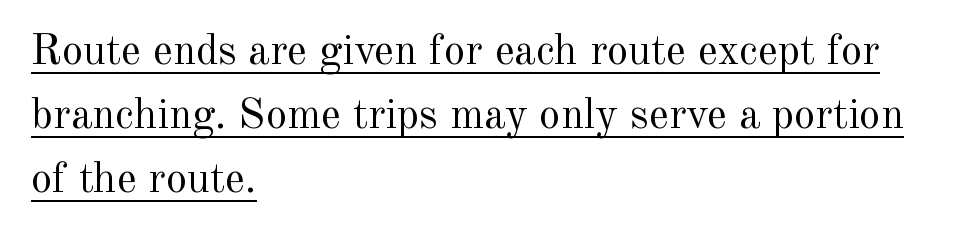
The image shows 43 px regular-weight serif type, upright; set left-aligned, normal line spacing (1.49x), normal letter spacing, underlined; a small x-height.
